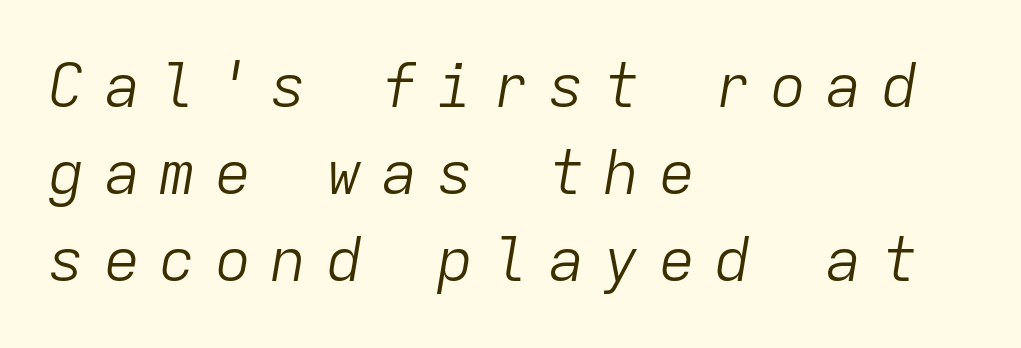
{"italic": "yes", "lean": "right", "slant_degrees": 9, "bold": "no", "weight": "light", "width": "normal", "stroke_contrast": "low", "x_height": "medium", "monospaced": "yes", "underline": "no", "align": "left", "line_spacing": "normal", "line_spacing_ratio": 1.43, "letter_spacing": "wide", "letter_spacing_em": 0.31, "glyph_px": 61}
